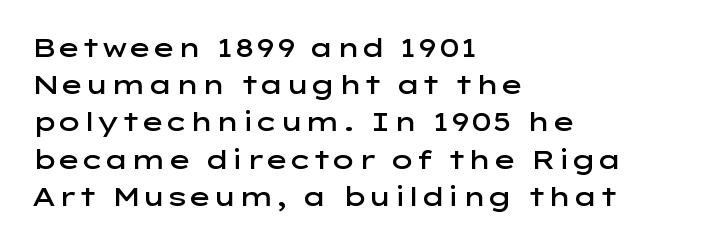
The image shows 26 px text type, upright; set left-aligned, normal line spacing (1.43x), normal letter spacing, not underlined.
